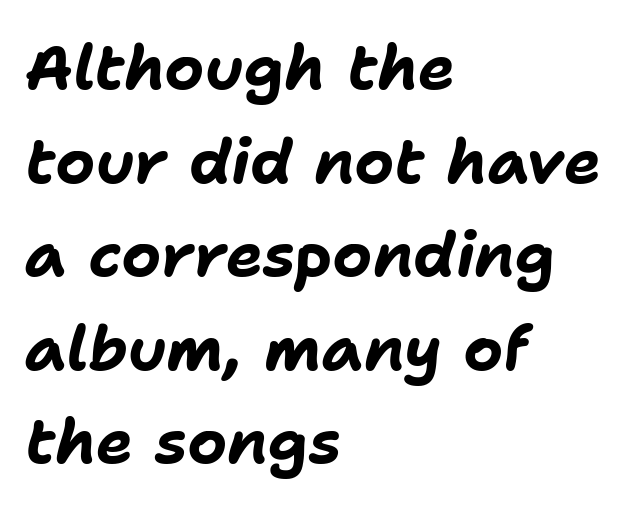
Its strokes are broad and dark, the hallmark of bold type. Check the space under the baseline: it is left empty. A typesetter would call this zero additional tracking. Tall strokes in this sample are angled rather than plumb.
